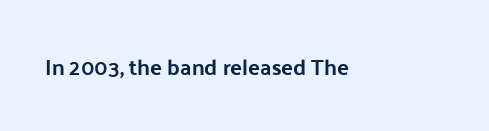
The image shows 22 px bold type, upright; set normal letter spacing, not underlined.
